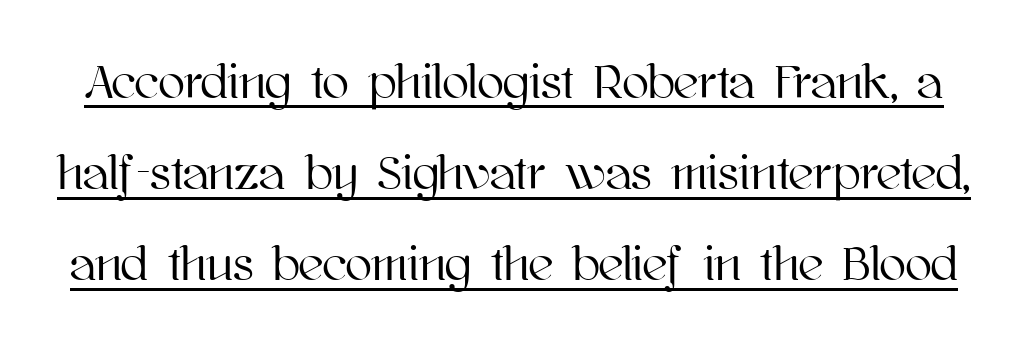
Q: Is the text italic (slanted)? A: No, it is upright.
Q: Is the text underlined? A: Yes.
Q: Is the spacing between letters normal or unusually wide? A: Normal.
Q: Width (condensed, normal, or wide)? A: Normal.
Q: Stroke contrast? A: High.
Q: x-height? A: Medium.
Q: Monospaced? A: No.
